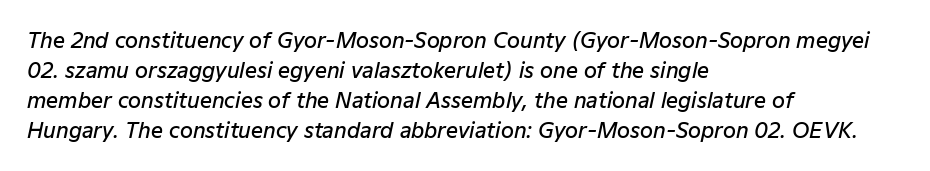
Q: Is the text bold? A: Semi-bold.
Q: Is the text italic (slanted)? A: Yes, it leans right by about 12 degrees.
Q: Is the text underlined? A: No.
Q: How is the paragraph aligned? A: Left-aligned.
Q: Is the spacing between letters normal or unusually wide? A: Normal.
Q: Is the spacing between lines tight, normal or loose? A: Normal.
